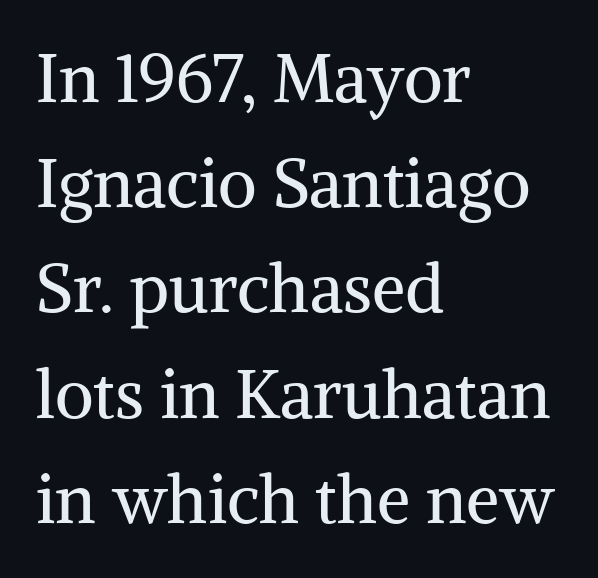
{"serif": "yes", "italic": "no", "bold": "no", "weight": "regular", "width": "normal", "stroke_contrast": "medium", "x_height": "medium", "monospaced": "no", "underline": "no", "align": "left", "line_spacing": "normal", "line_spacing_ratio": 1.57, "letter_spacing": "normal", "letter_spacing_em": 0.0, "glyph_px": 67}
